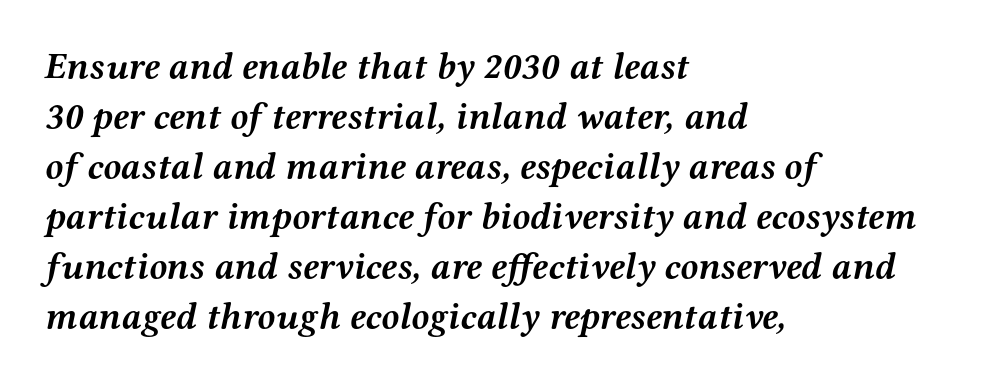
Q: Is the text bold? A: Yes.
Q: Is the text italic (slanted)? A: Yes, it leans right by about 12 degrees.
Q: Is the typeface a serif or a sans-serif typeface? A: Serif.
Q: Is the text underlined? A: No.
Q: How is the paragraph aligned? A: Left-aligned.
Q: Is the spacing between letters normal or unusually wide? A: Normal.
Q: Is the spacing between lines tight, normal or loose? A: Normal.
Q: Width (condensed, normal, or wide)? A: Wide.
Q: Stroke contrast? A: Medium.
Q: x-height? A: Medium.
Q: Monospaced? A: No.
